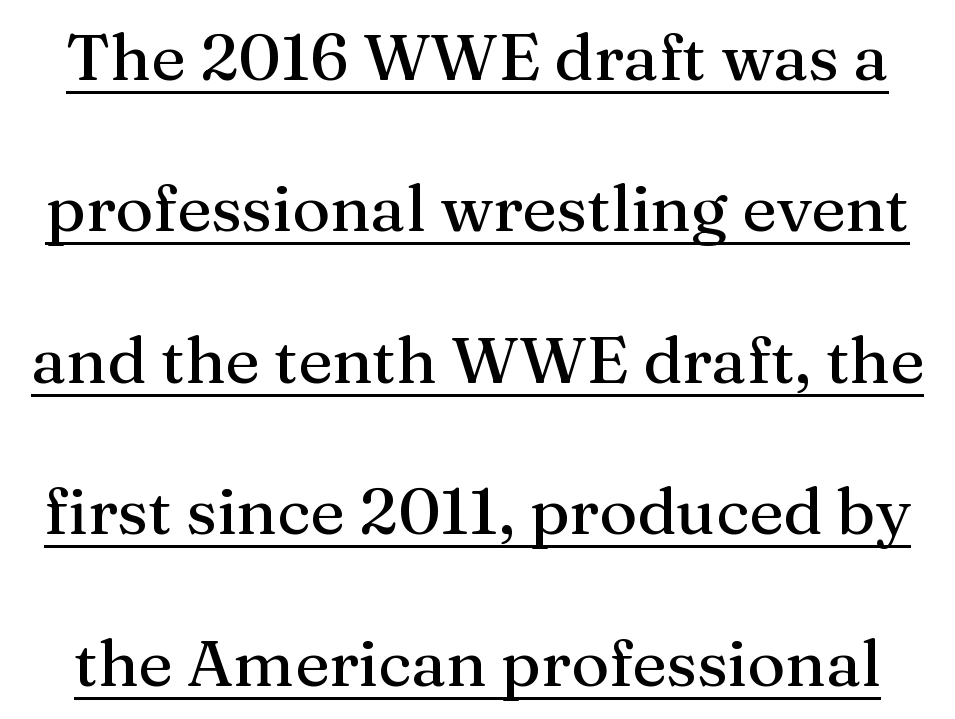
Q: Is the text italic (slanted)? A: No, it is upright.
Q: Is the typeface a serif or a sans-serif typeface? A: Serif.
Q: Is the text underlined? A: Yes.
Q: Is the spacing between letters normal or unusually wide? A: Normal.
Q: Is the spacing between lines tight, normal or loose? A: Loose.
Q: Width (condensed, normal, or wide)? A: Normal.
Q: Stroke contrast? A: Medium.
Q: x-height? A: Medium.
Q: Monospaced? A: No.
